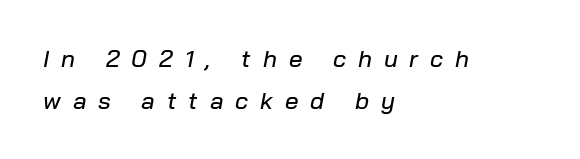
The rag falls on the right side of this text block. Words float on clear page, feet unadorned. Tracking value appears strongly positive — letters spread wide. Yep, that's italic — everything's leaning.
